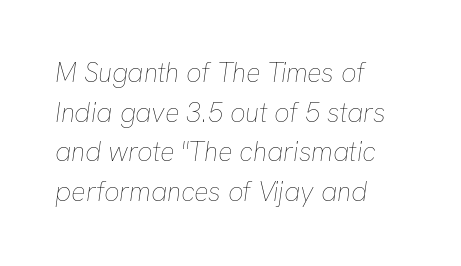
The image shows 27 px text type, italic (leaning right); set left-aligned, normal line spacing (1.47x), normal letter spacing, not underlined.
